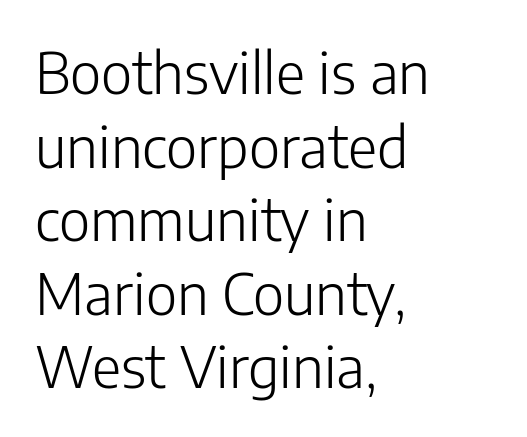
Q: Is the text bold? A: No.
Q: Is the text italic (slanted)? A: No, it is upright.
Q: Is the typeface a serif or a sans-serif typeface? A: Sans-serif.
Q: Is the text underlined? A: No.
Q: How is the paragraph aligned? A: Left-aligned.
Q: Is the spacing between letters normal or unusually wide? A: Normal.
Q: Is the spacing between lines tight, normal or loose? A: Normal.
Q: Width (condensed, normal, or wide)? A: Normal.
Q: Stroke contrast? A: Low.
Q: x-height? A: Medium.
Q: Monospaced? A: No.
